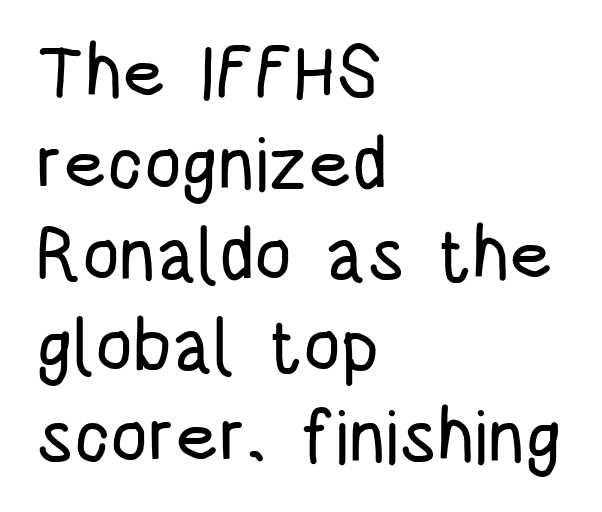
{"serif": "no", "italic": "no", "width": "condensed", "stroke_contrast": "low", "x_height": "large", "monospaced": "no", "underline": "no", "align": "left", "line_spacing_ratio": 1.23, "letter_spacing": "normal", "letter_spacing_em": 0.0, "glyph_px": 74}
